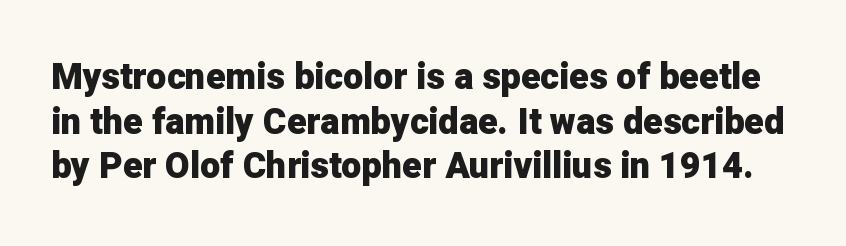
The image shows 36 px heavy sans-serif type, upright; set line spacing 1.24x, normal letter spacing, not underlined; low stroke contrast and a medium x-height.
